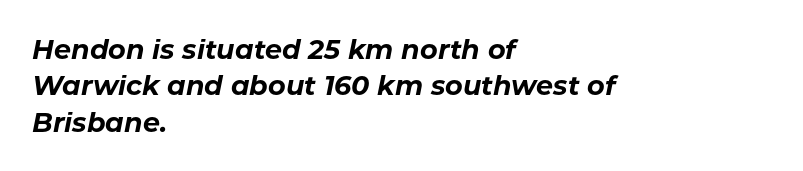
The image shows 27 px bold type, italic (leaning right); set left-aligned, normal line spacing (1.35x), normal letter spacing, not underlined.
